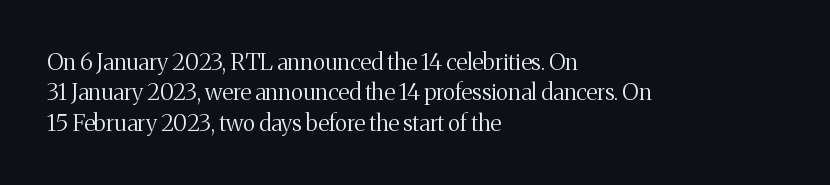
{"italic": "no", "bold": "no", "underline": "no", "align": "left", "line_spacing": "normal", "line_spacing_ratio": 1.32, "letter_spacing": "normal", "letter_spacing_em": 0.0, "glyph_px": 23}
